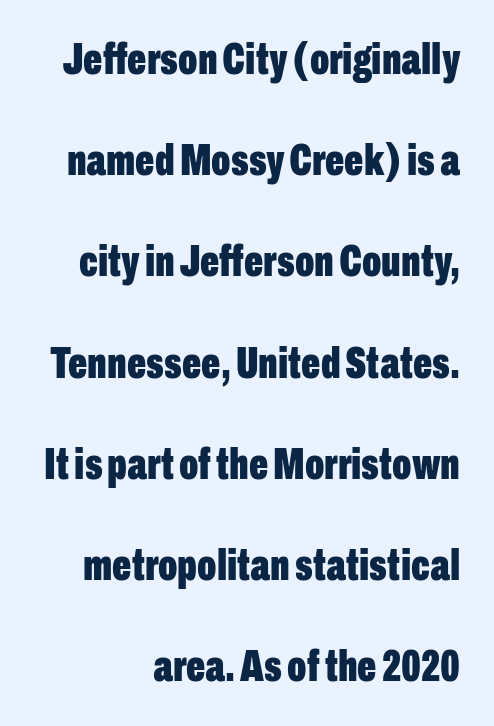
Q: Is the text bold? A: Yes.
Q: Is the text italic (slanted)? A: No, it is upright.
Q: Is the typeface a serif or a sans-serif typeface? A: Sans-serif.
Q: Is the text underlined? A: No.
Q: Is the spacing between letters normal or unusually wide? A: Normal.
Q: Is the spacing between lines tight, normal or loose? A: Loose.
Q: Width (condensed, normal, or wide)? A: Condensed.
Q: Stroke contrast? A: Low.
Q: x-height? A: Medium.
Q: Monospaced? A: No.
